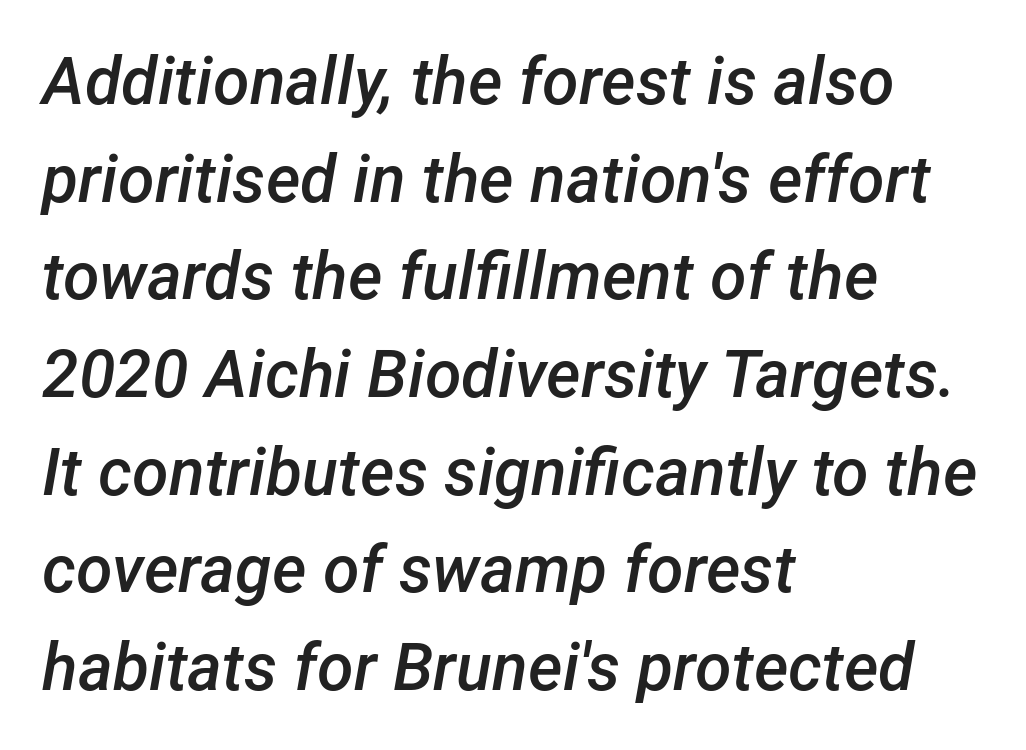
Caption: semibold face, moderately heavy strokes. The leading is moderate, giving the passage an even texture. If you drew a line through each stem, it would be angled. The string is rendered with underlining switched off. In CSS terms this would be text-align: left. Looks like regular typesetting: each glyph gets only the width it needs.
